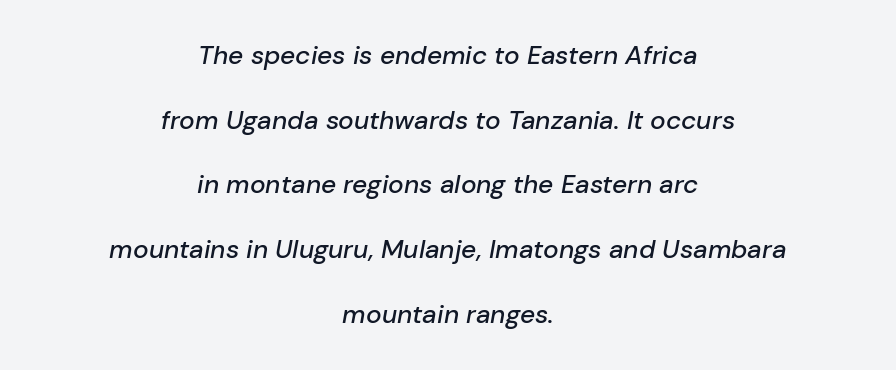
The area under the type is left untouched. The text block is weighted toward neither margin, spreading evenly from the middle. Observe the ordinary spacing: letters are neighbours, not strangers. Interline gaps are noticeably wide in this sample. The glyphs look as if they've been sheared to an angle.
